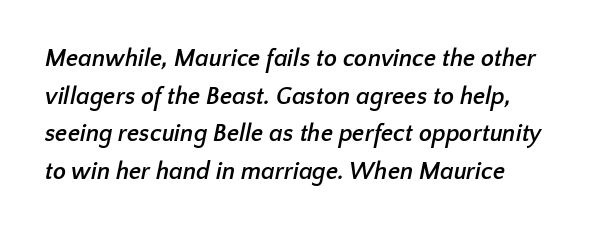
The image shows 24 px bold type; set left-aligned, normal line spacing (1.57x), normal letter spacing, not underlined.
